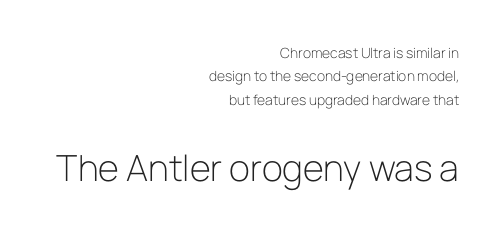
The image shows 36 px light sans-serif type, upright; set right-aligned, normal line spacing (1.67x), normal letter spacing, not underlined; the second (bottom) block is 2.57x larger; low stroke contrast and a medium x-height.
